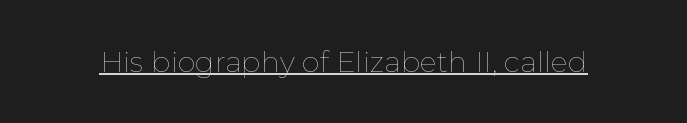
{"italic": "no", "bold": "no", "weight": "thin", "width": "normal", "stroke_contrast": "low", "x_height": "medium", "monospaced": "no", "underline": "yes", "letter_spacing": "normal", "letter_spacing_em": 0.0, "glyph_px": 29}
